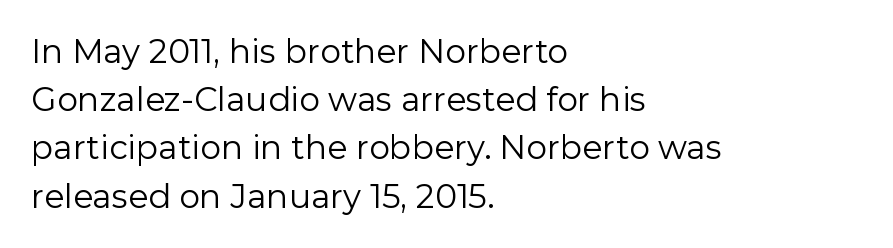
Q: Is the text bold? A: No.
Q: Is the text italic (slanted)? A: No, it is upright.
Q: Is the typeface a serif or a sans-serif typeface? A: Sans-serif.
Q: Is the text underlined? A: No.
Q: How is the paragraph aligned? A: Left-aligned.
Q: Is the spacing between letters normal or unusually wide? A: Normal.
Q: Is the spacing between lines tight, normal or loose? A: Normal.
Q: Width (condensed, normal, or wide)? A: Normal.
Q: Stroke contrast? A: Low.
Q: x-height? A: Medium.
Q: Monospaced? A: No.
